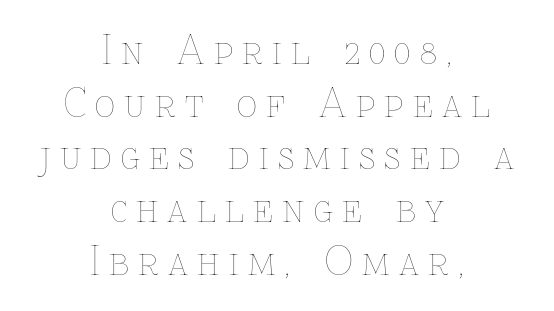
Vertical strokes here are truly vertical. Compared with a typical body face, this is equally light or lighter still. The passage shown has open, widely tracked lettering throughout. The space directly below the letters is spotless. Teacher's note: observe the equal gaps on both sides — that is centered alignment.
